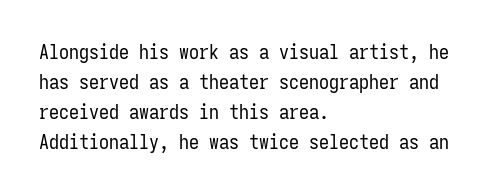
The image shows 20 px text type, upright; set left-aligned, normal line spacing (1.5x), normal letter spacing, not underlined.
